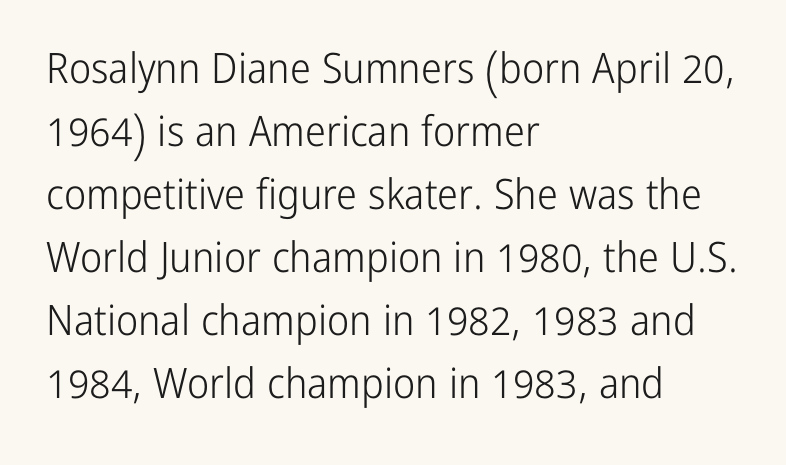
The image shows 42 px light, condensed sans-serif type, upright; set left-aligned, normal line spacing (1.5x), normal letter spacing, not underlined; low stroke contrast and a medium x-height.
